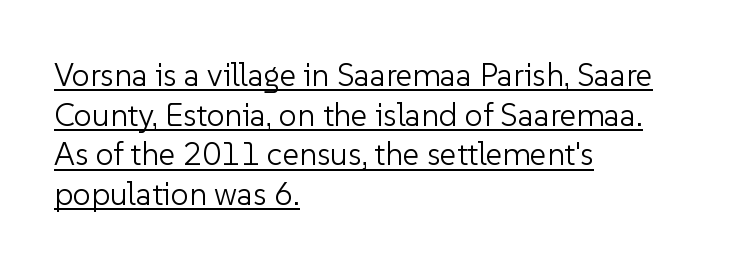
Q: Is the text bold? A: No.
Q: Is the text italic (slanted)? A: No, it is upright.
Q: Is the typeface a serif or a sans-serif typeface? A: Sans-serif.
Q: Is the text underlined? A: Yes.
Q: How is the paragraph aligned? A: Left-aligned.
Q: Is the spacing between letters normal or unusually wide? A: Normal.
Q: Width (condensed, normal, or wide)? A: Normal.
Q: Stroke contrast? A: Low.
Q: x-height? A: Medium.
Q: Monospaced? A: No.
